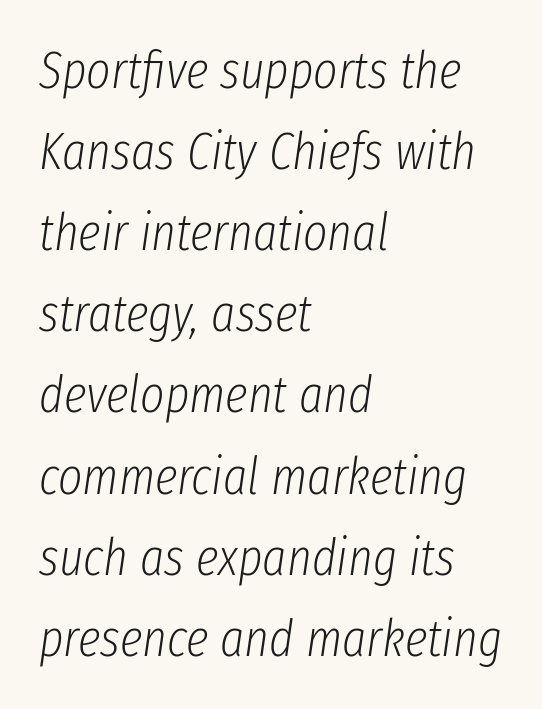
The image shows 52 px light, condensed type, italic (leaning right); set left-aligned, normal line spacing (1.56x), normal letter spacing, not underlined; low stroke contrast and a medium x-height.
